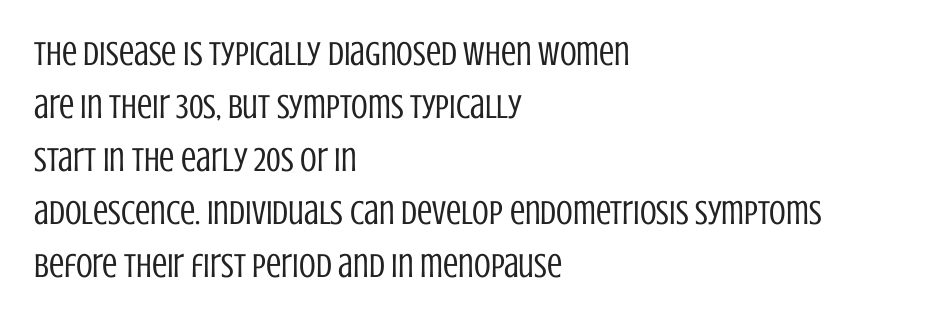
This rendering uses left alignment, leaving the right contour irregular. What's the leading like? Ordinary, nothing unusual. Is the letter spacing exaggerated? No — it looks like the ordinary default. Letterform terminals end flat and unadorned throughout the passage. On a weight scale, this lands at 450 or below. Style check: upright.
